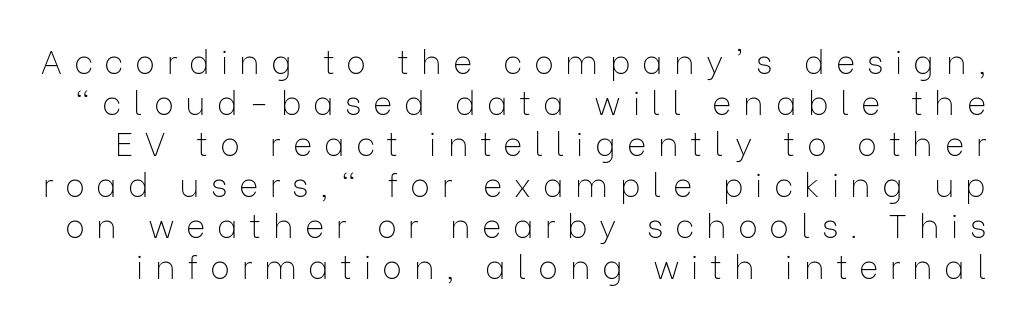
The image shows 33 px thin sans-serif type, upright; set line spacing 1.24x, unusually wide letter spacing (+0.35 em), not underlined; low stroke contrast and a medium x-height.
